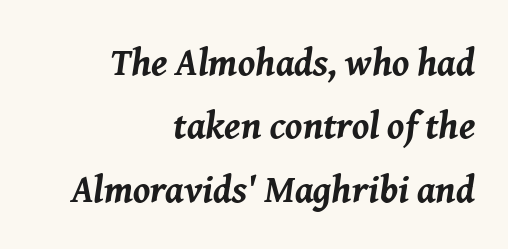
{"italic": "yes", "lean": "right", "slant_degrees": 8, "bold": "yes", "weight": "bold", "width": "normal", "stroke_contrast": "medium", "x_height": "medium", "monospaced": "no", "underline": "no", "align": "right", "line_spacing": "normal", "line_spacing_ratio": 1.67, "letter_spacing": "normal", "letter_spacing_em": 0.0, "glyph_px": 38}
